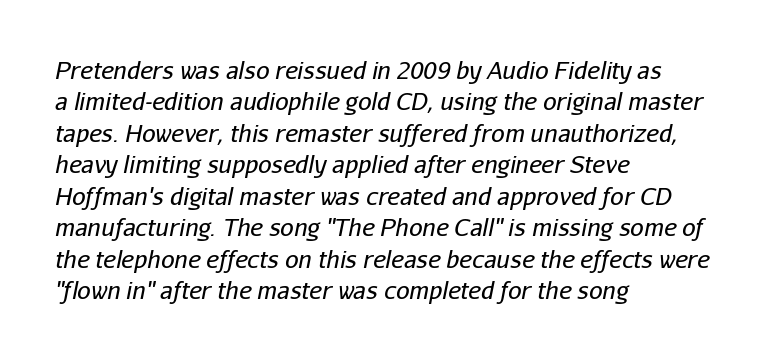
{"italic": "yes", "lean": "right", "slant_degrees": 11, "bold": "no", "underline": "no", "align": "left", "line_spacing": "normal", "line_spacing_ratio": 1.31, "letter_spacing": "normal", "letter_spacing_em": 0.0, "glyph_px": 24}
